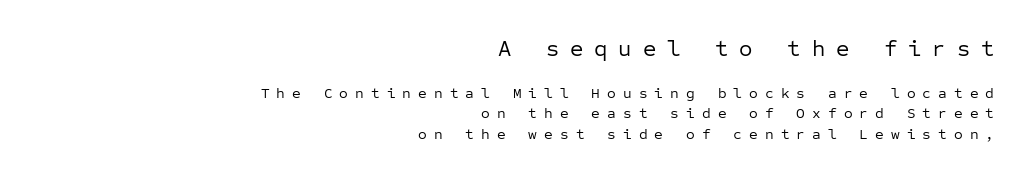
Is the letter spacing exaggerated? Yes — the characters are pushed far apart. Notice how the stems are strictly vertical — no italics here. A normal amount of white space separates one row of letters from the next. Notice how the passage keeps a crisp vertical edge on the right only. The passage shown begins with its larger block and ends with its smaller one. Plain, unruled lines of type.
